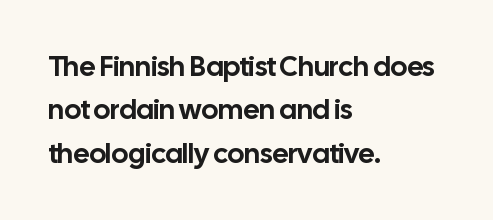
{"serif": "no", "italic": "no", "width": "normal", "stroke_contrast": "low", "x_height": "medium", "monospaced": "no", "underline": "no", "align": "left", "line_spacing": "normal", "line_spacing_ratio": 1.55, "letter_spacing": "normal", "letter_spacing_em": 0.0, "glyph_px": 28}
